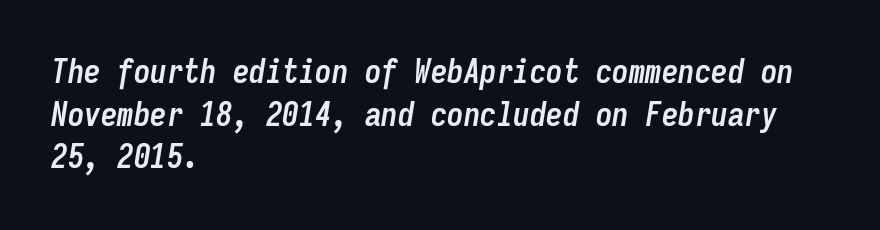
Type without underlining. Notice how descenders clear the ascenders below comfortably — that's standard leading. The letterforms sit shoulder to shoulder at normal distance. When letters slant like this, we call the style italic. Typeset ragged right — the left edge is the straight one.
